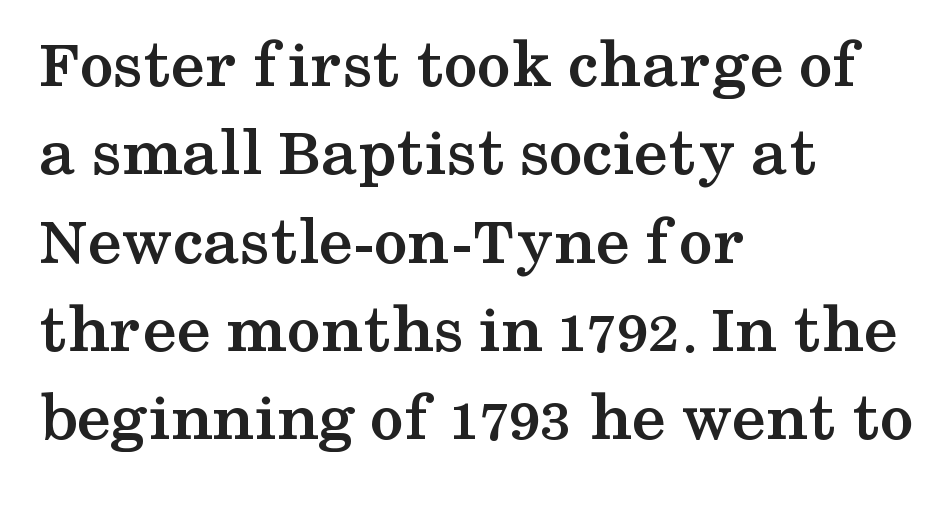
The image shows 69 px semibold, wide serif type, upright; set left-aligned, normal line spacing (1.28x), normal letter spacing, not underlined; medium stroke contrast and a medium x-height.
